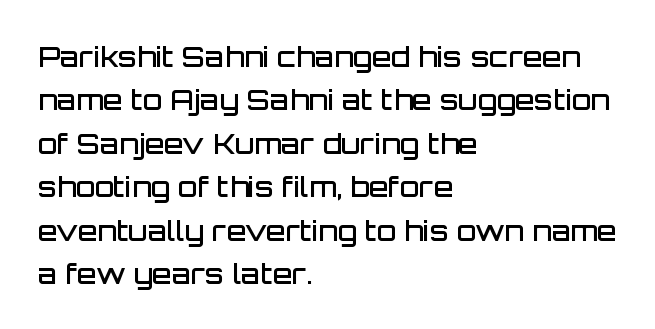
{"serif": "no", "italic": "no", "bold": "semi", "weight": "semibold", "width": "normal", "stroke_contrast": "low", "x_height": "large", "monospaced": "no", "underline": "no", "align": "left", "line_spacing": "normal", "line_spacing_ratio": 1.55, "letter_spacing": "normal", "letter_spacing_em": 0.0, "glyph_px": 28}
